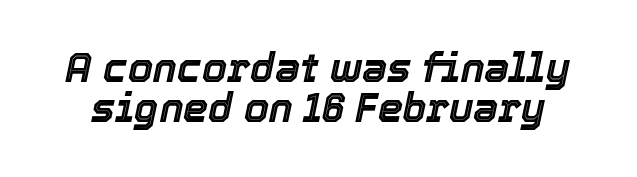
Q: Is the text italic (slanted)? A: Yes, it leans right by about 12 degrees.
Q: Is the text underlined? A: No.
Q: Is the spacing between letters normal or unusually wide? A: Normal.
Q: Is the spacing between lines tight, normal or loose? A: Tight.
Q: Width (condensed, normal, or wide)? A: Normal.
Q: x-height? A: Medium.
Q: Monospaced? A: No.
